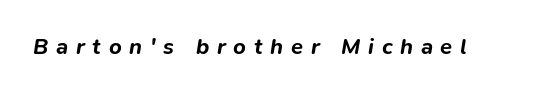
The image shows 22 px bold type, italic (leaning right); set unusually wide letter spacing (+0.35 em), not underlined.
